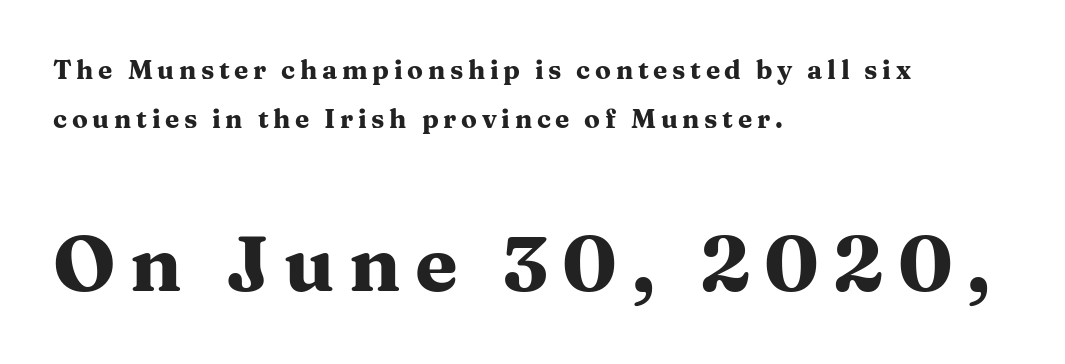
The setting favours the left margin, as ordinary paragraphs usually do. The more generous point size was reserved for the lower chunk. Bare-footed words on every line. The letters advance in unequal steps, a hallmark of proportional type. Typographically, this falls in the serif category. A typesetter would mark this as roman, not italic.
